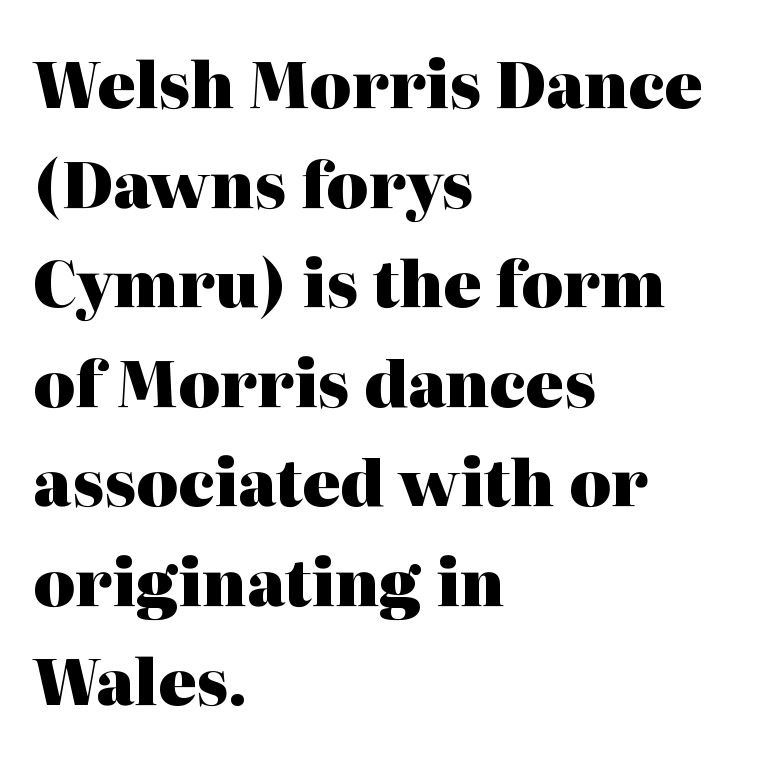
Q: Is the text bold? A: Yes.
Q: Is the text italic (slanted)? A: No, it is upright.
Q: Is the typeface a serif or a sans-serif typeface? A: Serif.
Q: Is the text underlined? A: No.
Q: How is the paragraph aligned? A: Left-aligned.
Q: Is the spacing between letters normal or unusually wide? A: Normal.
Q: Is the spacing between lines tight, normal or loose? A: Normal.
Q: Width (condensed, normal, or wide)? A: Normal.
Q: Stroke contrast? A: High.
Q: x-height? A: Medium.
Q: Monospaced? A: No.
